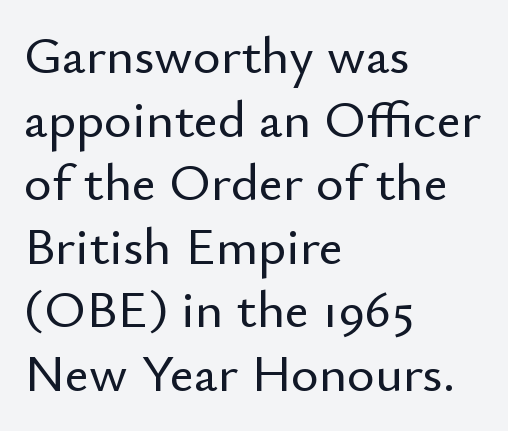
Q: Is the text italic (slanted)? A: No, it is upright.
Q: Is the typeface a serif or a sans-serif typeface? A: Sans-serif.
Q: Is the text underlined? A: No.
Q: How is the paragraph aligned? A: Left-aligned.
Q: Is the spacing between letters normal or unusually wide? A: Normal.
Q: Width (condensed, normal, or wide)? A: Normal.
Q: Stroke contrast? A: Low.
Q: x-height? A: Small.
Q: Monospaced? A: No.
